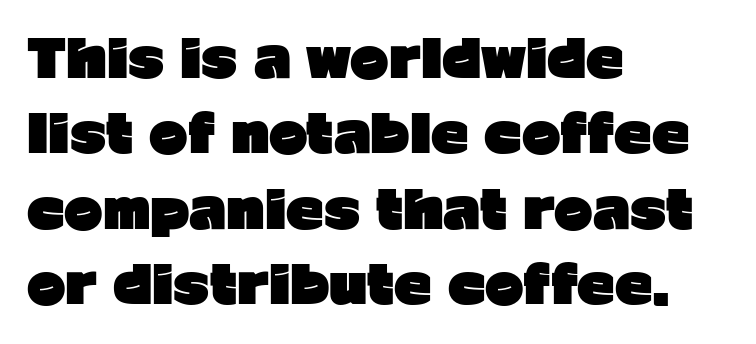
The image shows 52 px heavy sans-serif type, upright; set left-aligned, normal line spacing (1.45x), normal letter spacing, not underlined; low stroke contrast and a medium x-height.
